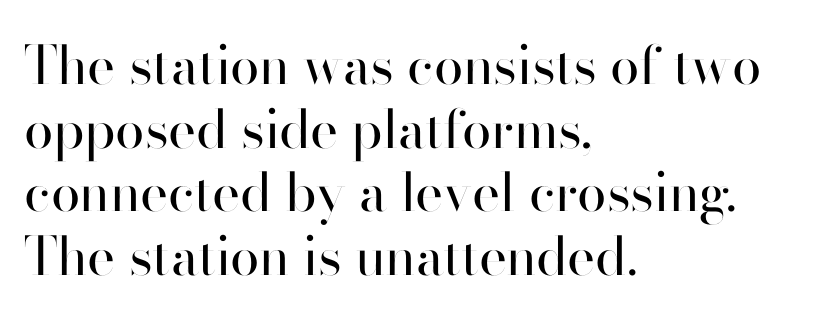
{"serif": "no", "italic": "no", "bold": "no", "weight": "regular", "width": "normal", "stroke_contrast": "high", "x_height": "small", "monospaced": "no", "underline": "no", "align": "left", "line_spacing_ratio": 1.2, "letter_spacing": "normal", "letter_spacing_em": 0.0, "glyph_px": 53}
